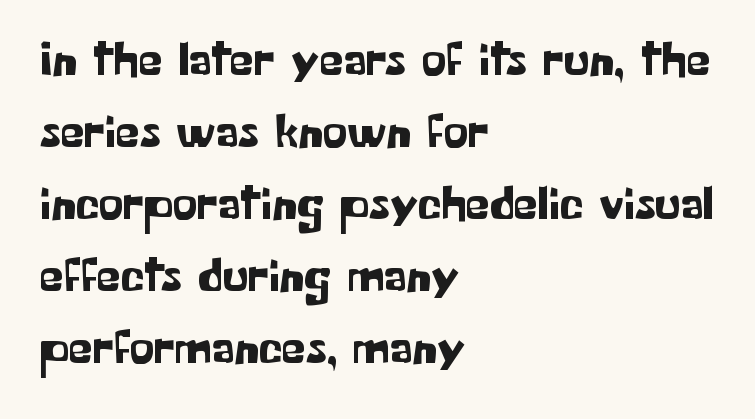
When letters stand straight like this, we call the style roman or upright. The rendering uses natural spacing where letterforms have individual widths. Short and long lines alike share a common starting point at left. The font family rendered here belongs to the sans-serif group. Here the glyphs are tracked normally, forming tight word shapes. Honestly, there is no underline to notice here at all.
